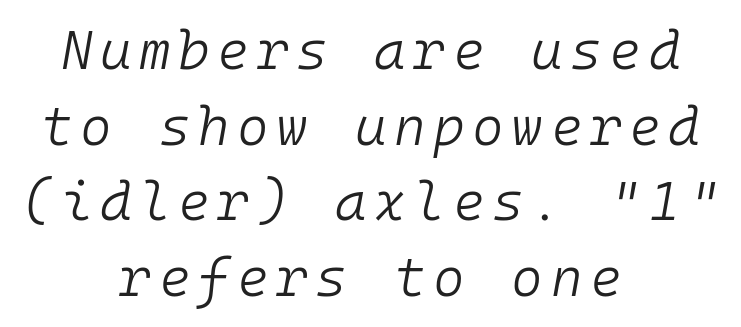
Q: Is the text bold? A: No.
Q: Is the text italic (slanted)? A: Yes, it leans right by about 10 degrees.
Q: Is the text underlined? A: No.
Q: How is the paragraph aligned? A: Centered.
Q: Is the spacing between lines tight, normal or loose? A: Normal.
Q: Width (condensed, normal, or wide)? A: Normal.
Q: Stroke contrast? A: Low.
Q: x-height? A: Medium.
Q: Monospaced? A: Yes.
